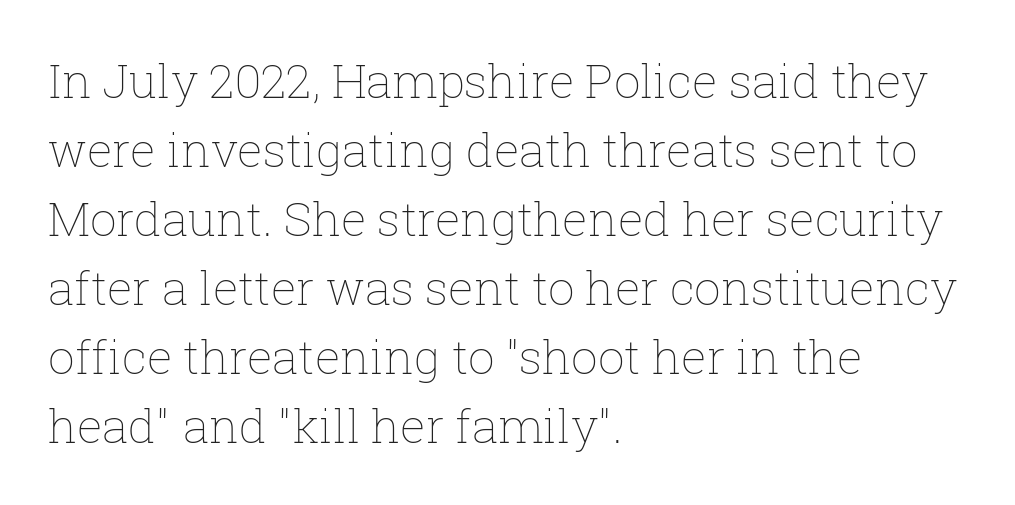
Q: Is the text bold? A: No.
Q: Is the text italic (slanted)? A: No, it is upright.
Q: Is the text underlined? A: No.
Q: How is the paragraph aligned? A: Left-aligned.
Q: Is the spacing between letters normal or unusually wide? A: Normal.
Q: Is the spacing between lines tight, normal or loose? A: Normal.
Q: Width (condensed, normal, or wide)? A: Normal.
Q: Stroke contrast? A: Low.
Q: x-height? A: Medium.
Q: Monospaced? A: No.
